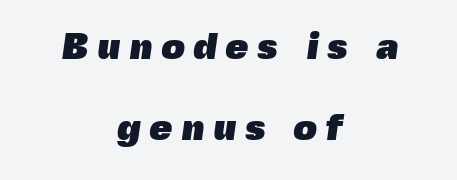
{"serif": "no", "bold": "yes", "weight": "heavy", "width": "normal", "x_height": "medium", "monospaced": "no", "underline": "no", "align": "center", "line_spacing": "loose", "line_spacing_ratio": 2.19, "letter_spacing": "wide", "letter_spacing_em": 0.23, "glyph_px": 37}
